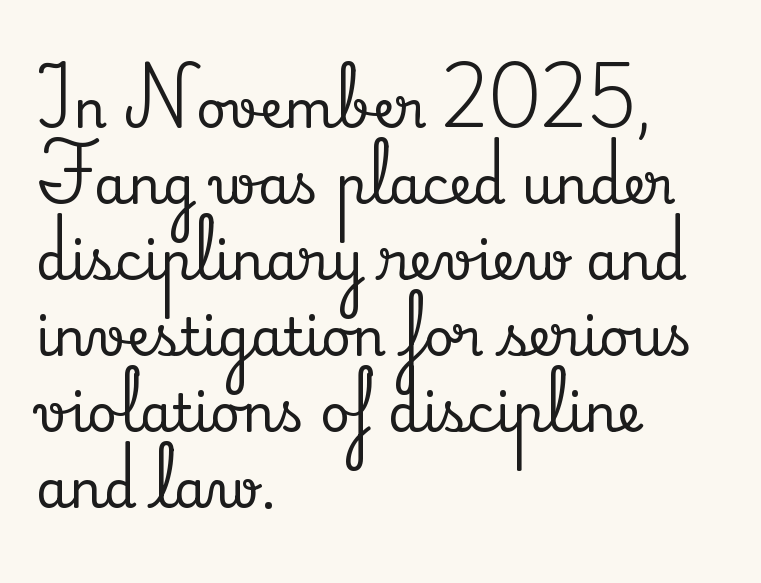
{"serif": "yes", "italic": "no", "width": "normal", "stroke_contrast": "medium", "x_height": "small", "monospaced": "no", "underline": "no", "align": "left", "line_spacing": "normal", "line_spacing_ratio": 1.46, "letter_spacing": "normal", "letter_spacing_em": 0.0, "glyph_px": 52}
